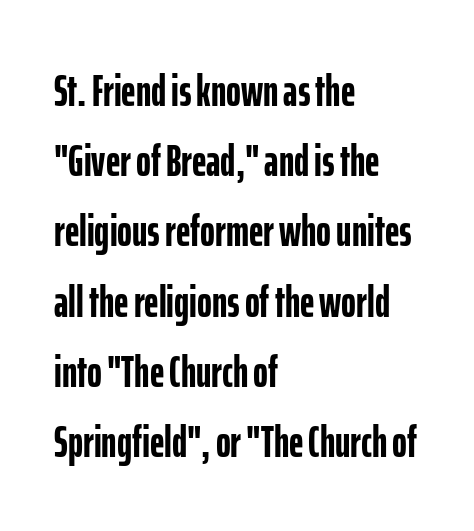
{"serif": "no", "italic": "no", "bold": "yes", "weight": "semibold", "width": "condensed", "stroke_contrast": "low", "x_height": "medium", "monospaced": "no", "underline": "no", "align": "left", "line_spacing": "normal", "line_spacing_ratio": 1.56, "letter_spacing": "normal", "letter_spacing_em": 0.0, "glyph_px": 45}
